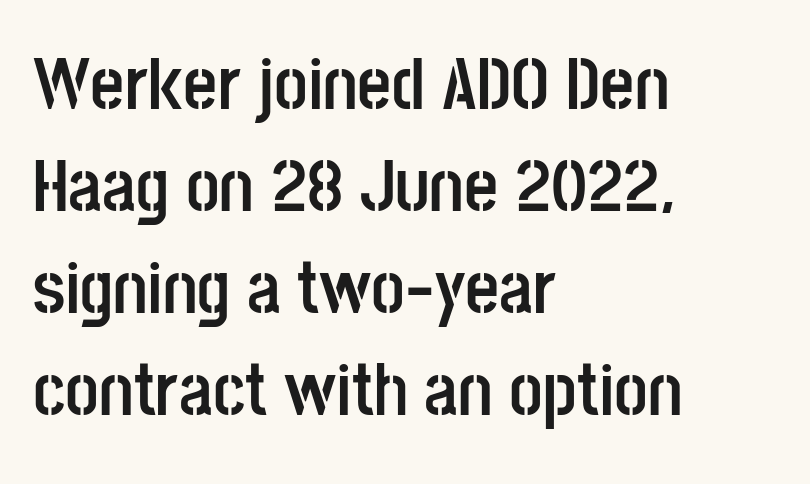
{"serif": "no", "italic": "no", "bold": "yes", "weight": "semibold", "width": "condensed", "stroke_contrast": "low", "x_height": "large", "monospaced": "no", "underline": "no", "align": "left", "line_spacing": "normal", "line_spacing_ratio": 1.38, "letter_spacing": "normal", "letter_spacing_em": 0.0, "glyph_px": 74}
